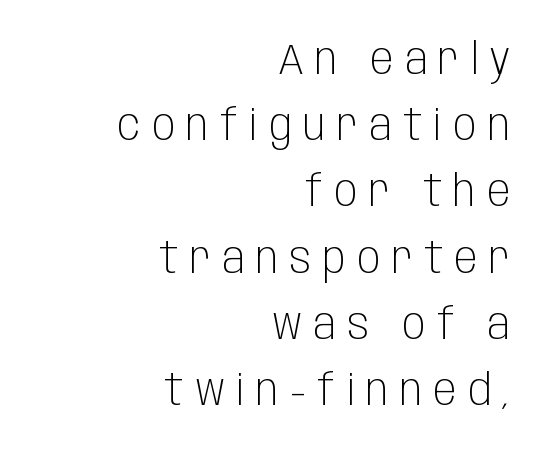
Q: Is the text bold? A: No.
Q: Is the text italic (slanted)? A: No, it is upright.
Q: Is the typeface a serif or a sans-serif typeface? A: Sans-serif.
Q: Is the text underlined? A: No.
Q: How is the paragraph aligned? A: Right-aligned.
Q: Is the spacing between letters normal or unusually wide? A: Unusually wide.
Q: Is the spacing between lines tight, normal or loose? A: Normal.
Q: Width (condensed, normal, or wide)? A: Condensed.
Q: Stroke contrast? A: Low.
Q: x-height? A: Large.
Q: Monospaced? A: No.
